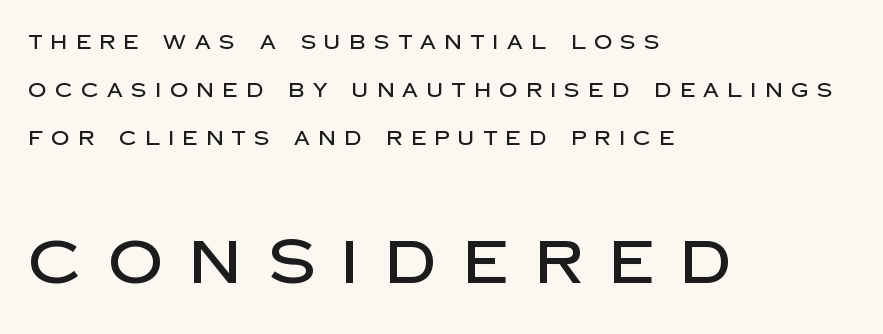
{"serif": "no", "italic": "no", "width": "normal", "stroke_contrast": "low", "x_height": "large", "monospaced": "no", "underline": "no", "align": "left", "line_spacing": "loose", "line_spacing_ratio": 2.39, "letter_spacing": "wide", "letter_spacing_em": 0.43, "larger_block": "second", "size_ratio": 3.05, "glyph_px": 61}
